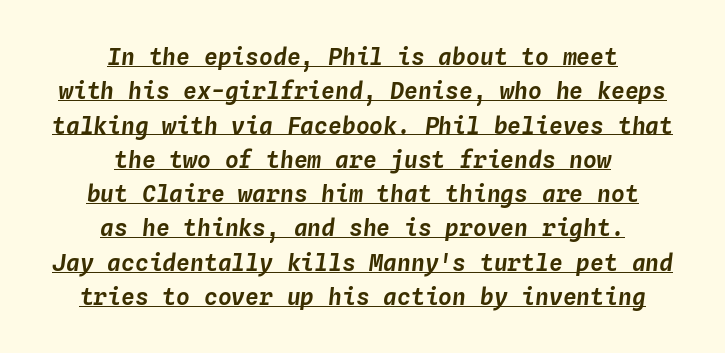
The image shows 23 px text type, italic (leaning right); set centered, normal line spacing (1.49x), normal letter spacing, underlined.
